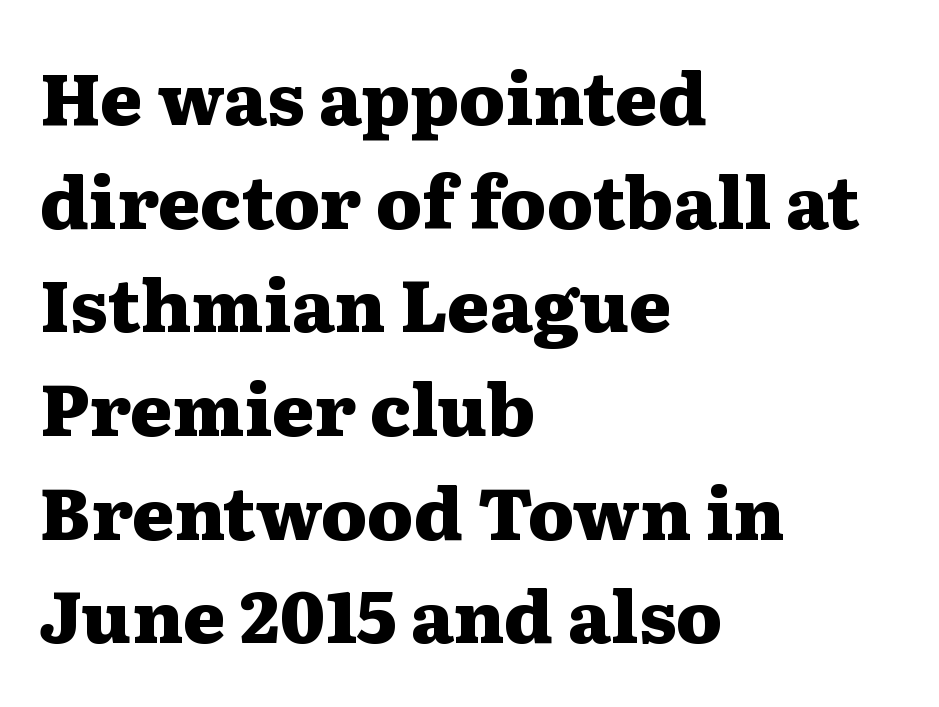
Q: Is the text bold? A: Yes.
Q: Is the text italic (slanted)? A: No, it is upright.
Q: Is the typeface a serif or a sans-serif typeface? A: Serif.
Q: Is the text underlined? A: No.
Q: How is the paragraph aligned? A: Left-aligned.
Q: Is the spacing between letters normal or unusually wide? A: Normal.
Q: Is the spacing between lines tight, normal or loose? A: Normal.
Q: Width (condensed, normal, or wide)? A: Wide.
Q: Stroke contrast? A: Medium.
Q: x-height? A: Medium.
Q: Monospaced? A: No.
